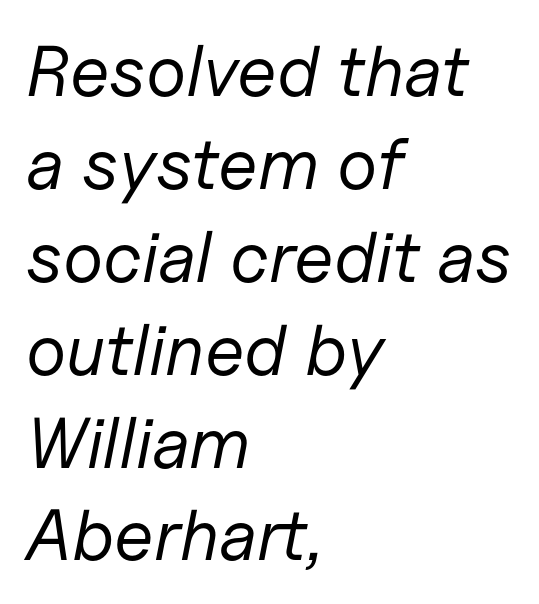
Underline: absent. In terms of leading, this rendering sits right in the middle. Character widths vary here, with narrow letters taking less room than wide ones. The cut favours lightness, reaching ordinary text weight at its darkest. When letters slant like this, we call the style italic. Does extra space separate the letters? No, they use regular spacing.
